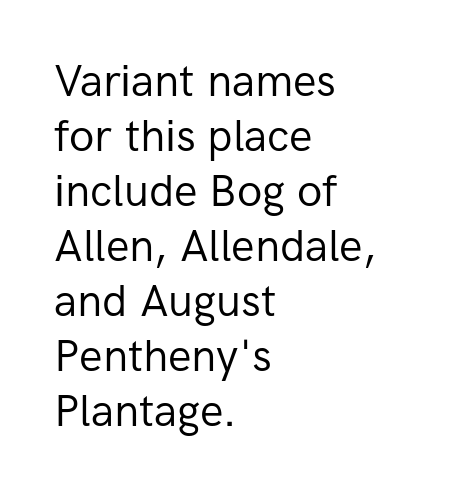
{"serif": "no", "italic": "no", "bold": "no", "weight": "regular", "width": "normal", "stroke_contrast": "low", "x_height": "medium", "monospaced": "no", "underline": "no", "align": "left", "line_spacing": "normal", "line_spacing_ratio": 1.25, "letter_spacing": "normal", "letter_spacing_em": 0.0, "glyph_px": 44}
